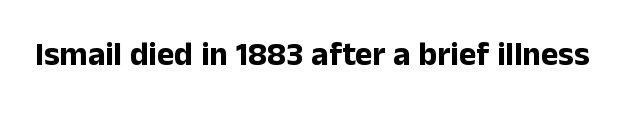
Q: Is the text bold? A: Yes.
Q: Is the text italic (slanted)? A: No, it is upright.
Q: Is the typeface a serif or a sans-serif typeface? A: Sans-serif.
Q: Is the text underlined? A: No.
Q: Is the spacing between letters normal or unusually wide? A: Normal.
Q: Width (condensed, normal, or wide)? A: Normal.
Q: Stroke contrast? A: Low.
Q: x-height? A: Medium.
Q: Monospaced? A: No.
